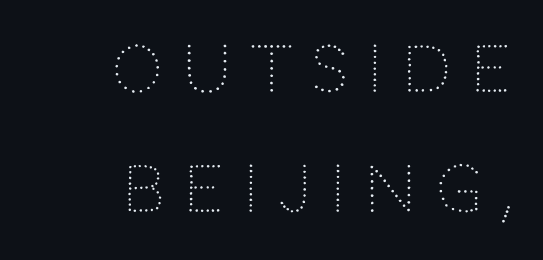
The image shows 63 px light sans-serif type, upright; set right-aligned, loose line spacing (1.91x), unusually wide letter spacing (+0.32 em), not underlined; low stroke contrast and a large x-height.
